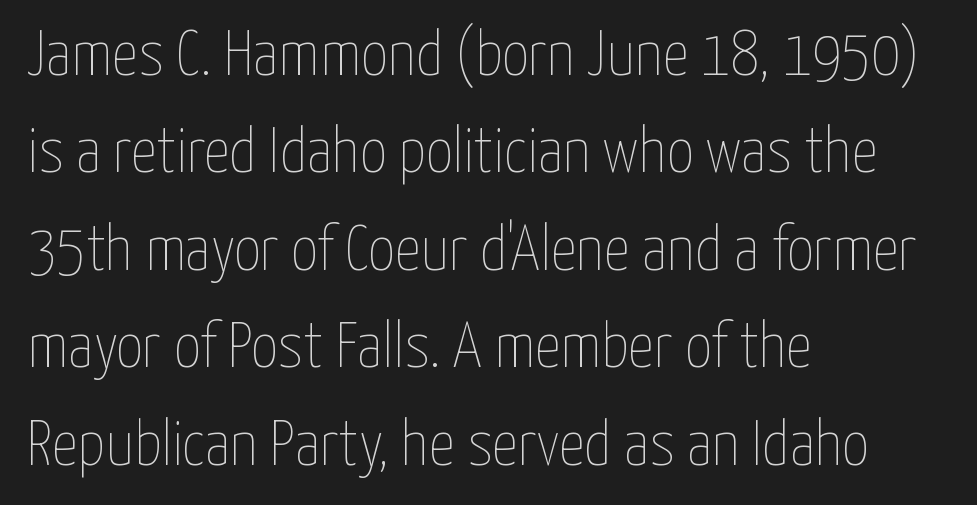
{"italic": "no", "bold": "no", "weight": "thin", "width": "condensed", "stroke_contrast": "low", "x_height": "medium", "monospaced": "no", "underline": "no", "align": "left", "line_spacing": "normal", "line_spacing_ratio": 1.5, "letter_spacing": "normal", "letter_spacing_em": 0.0, "glyph_px": 65}
